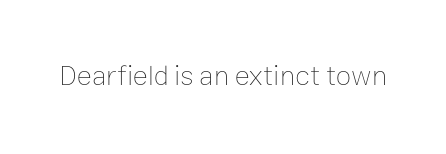
Q: Is the text bold? A: No.
Q: Is the text italic (slanted)? A: No, it is upright.
Q: Is the text underlined? A: No.
Q: Is the spacing between letters normal or unusually wide? A: Normal.
Q: Width (condensed, normal, or wide)? A: Normal.
Q: Stroke contrast? A: Low.
Q: x-height? A: Medium.
Q: Monospaced? A: No.
